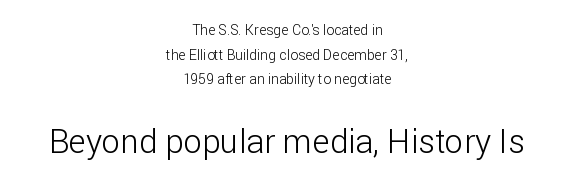
{"serif": "no", "italic": "no", "bold": "no", "weight": "light", "width": "normal", "stroke_contrast": "low", "x_height": "medium", "monospaced": "no", "underline": "no", "align": "center", "line_spacing_ratio": 1.76, "letter_spacing": "normal", "letter_spacing_em": 0.0, "larger_block": "second", "size_ratio": 2.36, "glyph_px": 33}
